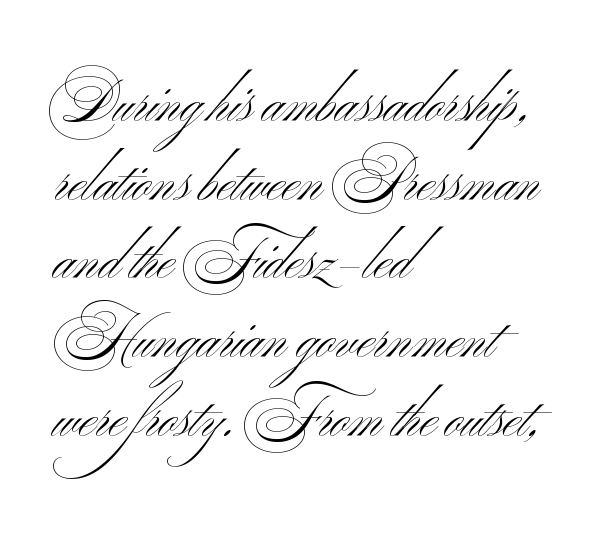
The image shows 57 px light, wide sans-serif type; set left-aligned, normal line spacing (1.38x), normal letter spacing, not underlined; medium stroke contrast and a small x-height.
